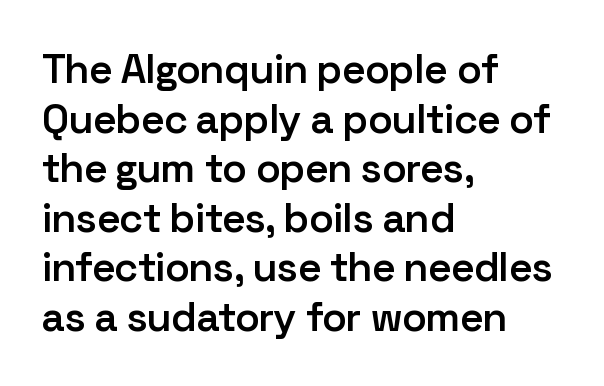
Q: Is the text bold? A: Semi-bold.
Q: Is the text italic (slanted)? A: No, it is upright.
Q: Is the typeface a serif or a sans-serif typeface? A: Sans-serif.
Q: Is the text underlined? A: No.
Q: How is the paragraph aligned? A: Left-aligned.
Q: Is the spacing between letters normal or unusually wide? A: Normal.
Q: Width (condensed, normal, or wide)? A: Normal.
Q: Stroke contrast? A: Low.
Q: x-height? A: Medium.
Q: Monospaced? A: No.
